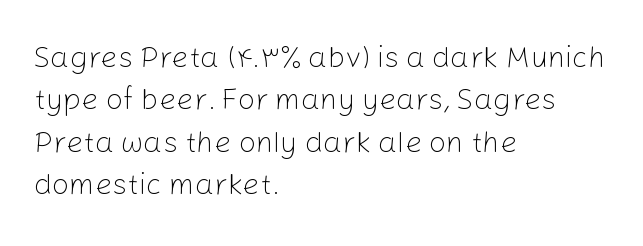
The image shows 30 px light sans-serif type, upright; set left-aligned, normal line spacing (1.41x), normal letter spacing, not underlined; low stroke contrast and a medium x-height.
